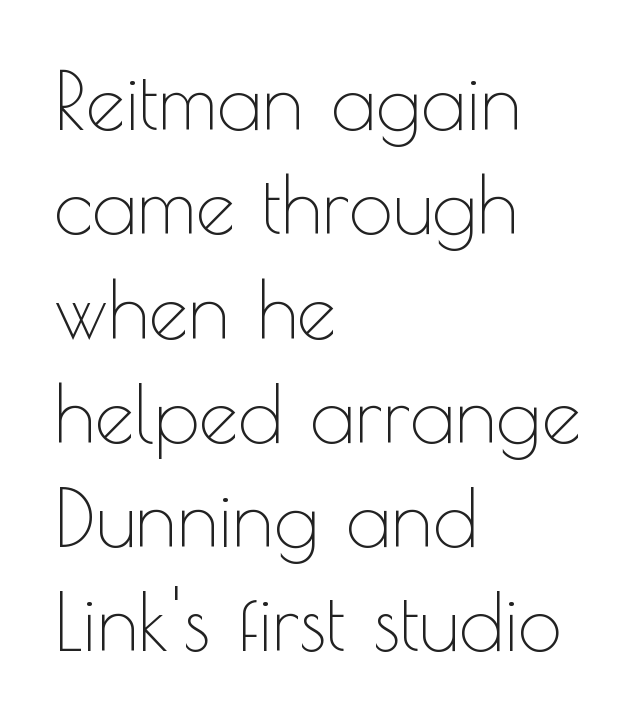
Spacing verdict: proportional, widths tailored to each character. Glance below the letters and you will spot only blank space. Weight class: somewhere from thin through regular. Font category for this specimen: sans-serif. Tracking here is standard; glyphs follow each other at the usual distance.
